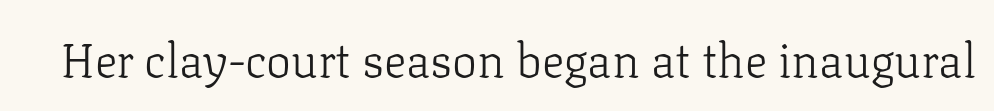
Note: serifs present on the glyphs. Tracking value appears to be zero — textbook default spacing. The strokes are not fattened; the text isn't bold. Proportional: the letters do not fall into vertical columns. Letters rest on an invisible, unmarked baseline.
